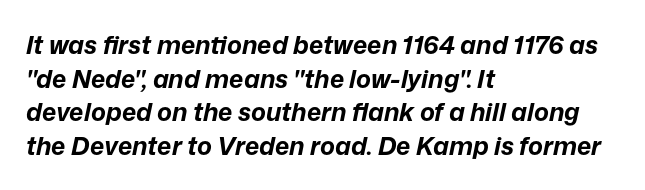
Check the space under the baseline: it is left empty. Teacher's note: observe the even left margin — that is flush-left alignment. Typographic density is high because the face is bold. Tracking here is standard; glyphs follow each other at the usual distance. Vertically, the passage feels balanced, rows spaced as you'd expect.
